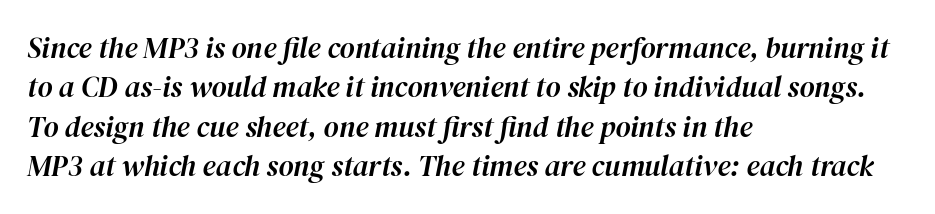
The image shows 29 px text type, italic (leaning right); set left-aligned, normal line spacing (1.36x), normal letter spacing, not underlined; high stroke contrast and a medium x-height.
